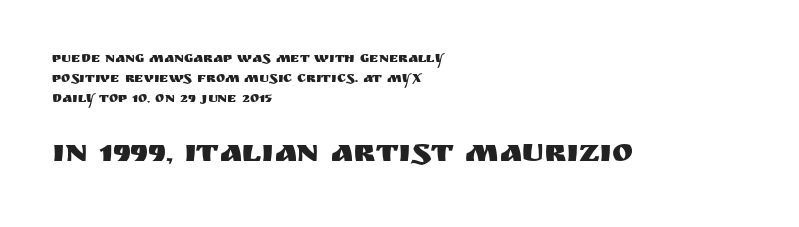
Regarding serifs, this sample does without them. Underlining? Definitely not there. Character widths vary here, with narrow letters taking less room than wide ones. The typography opts for an upright posture over an oblique one. The lower block of text is set noticeably larger than the block above it.
